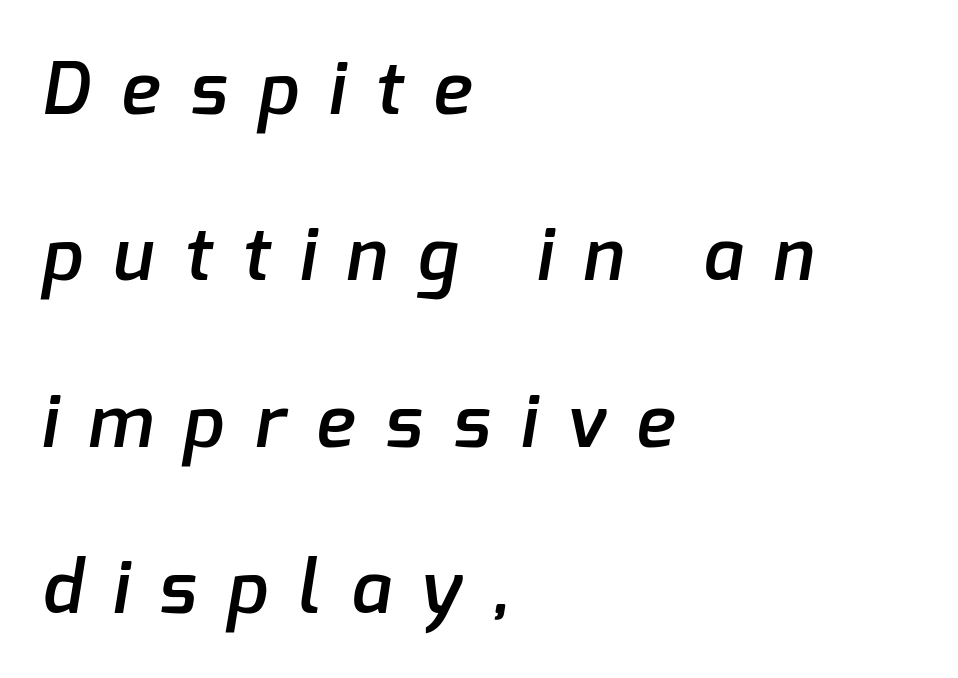
The image shows 73 px semibold sans-serif type; set left-aligned, loose line spacing (2.28x), unusually wide letter spacing (+0.42 em), not underlined; low stroke contrast and a medium x-height.
